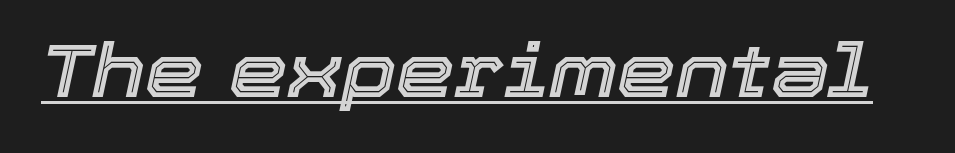
Underlined type. Default kerning and tracking; the words read as compact shapes. Character widths vary here, with narrow letters taking less room than wide ones. The axis of the letterforms is tilted away from vertical.
